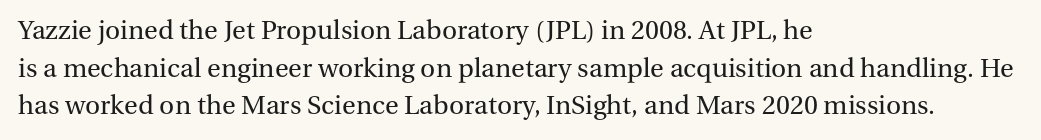
The image shows 28 px regular-weight serif type, upright; set left-aligned, normal line spacing (1.34x), normal letter spacing, not underlined; medium stroke contrast and a medium x-height.
